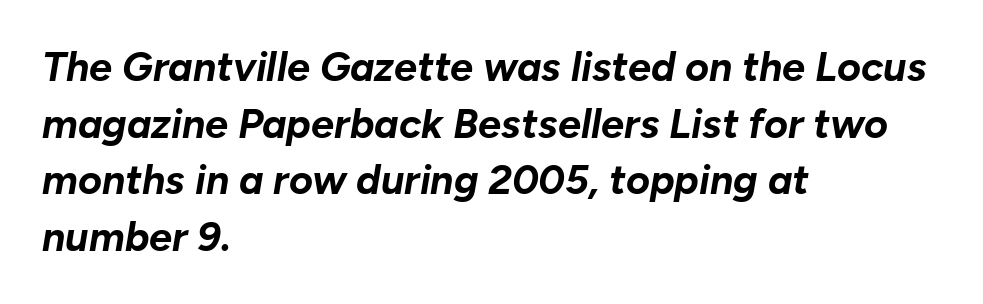
Q: Is the text bold? A: Yes.
Q: Is the text italic (slanted)? A: Yes, it leans right by about 10 degrees.
Q: Is the text underlined? A: No.
Q: How is the paragraph aligned? A: Left-aligned.
Q: Is the spacing between letters normal or unusually wide? A: Normal.
Q: Is the spacing between lines tight, normal or loose? A: Normal.
Q: Width (condensed, normal, or wide)? A: Normal.
Q: Stroke contrast? A: Low.
Q: x-height? A: Medium.
Q: Monospaced? A: No.
